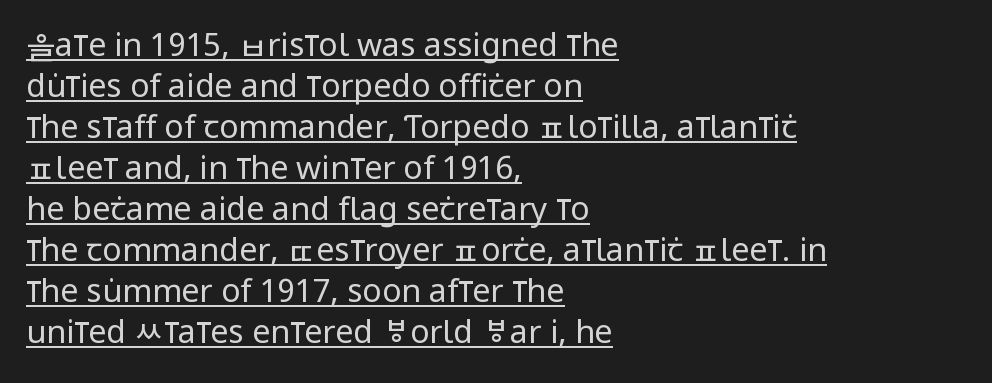
The image shows 32 px regular-weight, condensed sans-serif type, upright; set left-aligned, normal line spacing (1.28x), normal letter spacing, underlined; low stroke contrast and a large x-height.
